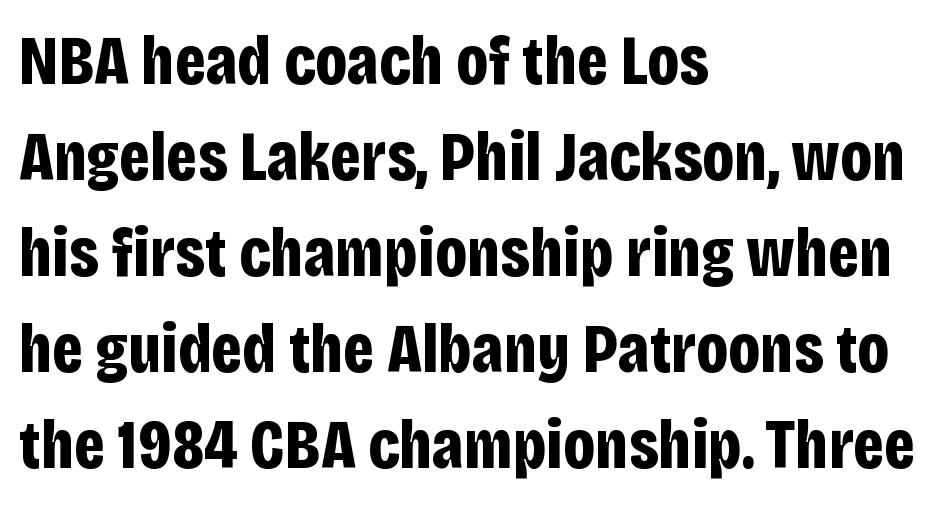
Check the space under the baseline: it is left empty. One-word summary of the alignment: left. These lines are rendered in a variable-pitch font. The typography opts for an upright posture over an oblique one.
